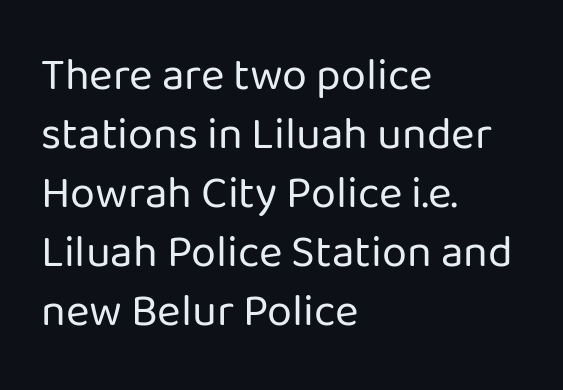
The image shows 45 px regular-weight sans-serif type, upright; set left-aligned, normal line spacing (1.31x), normal letter spacing, not underlined; low stroke contrast and a medium x-height.
